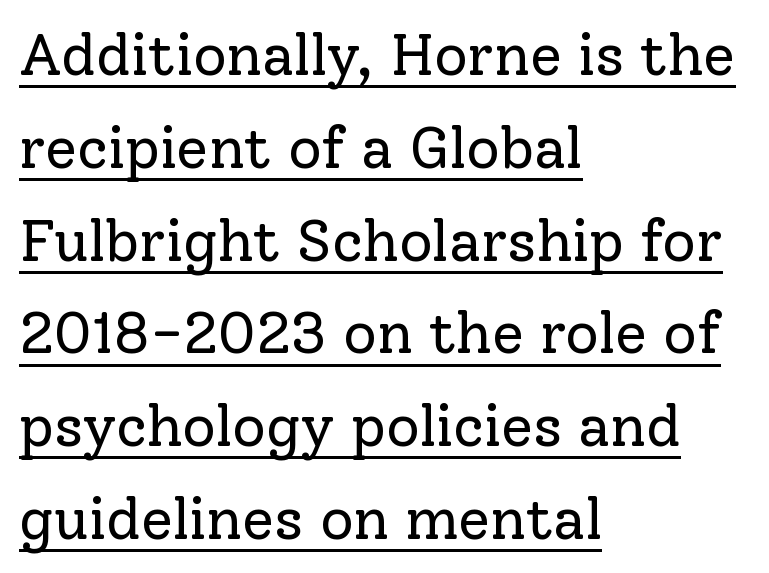
{"serif": "yes", "italic": "no", "bold": "no", "weight": "regular", "width": "normal", "stroke_contrast": "low", "x_height": "medium", "monospaced": "no", "underline": "yes", "align": "left", "line_spacing": "normal", "line_spacing_ratio": 1.6, "letter_spacing": "normal", "letter_spacing_em": 0.0, "glyph_px": 58}
